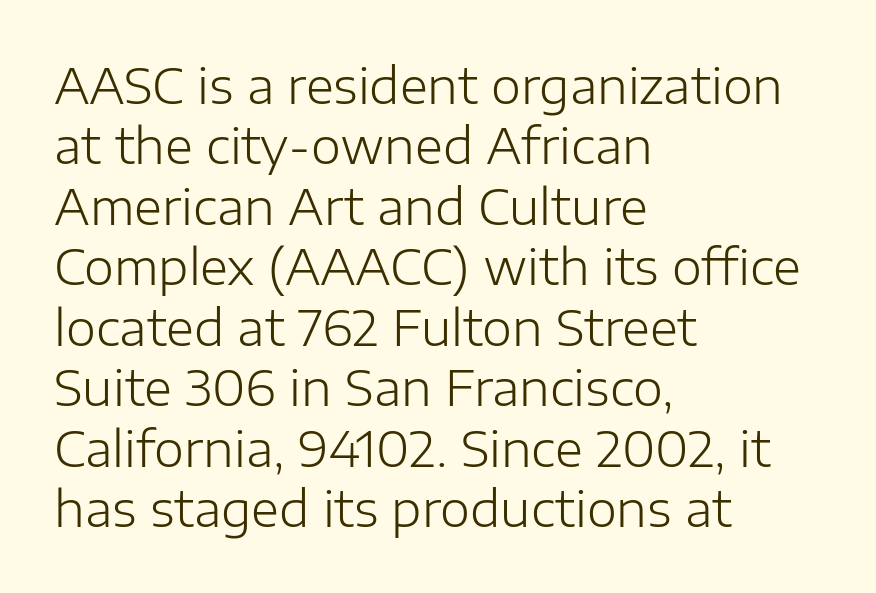
The image shows 48 px light sans-serif type, upright; set left-aligned, normal line spacing (1.26x), normal letter spacing, not underlined; low stroke contrast and a medium x-height.
